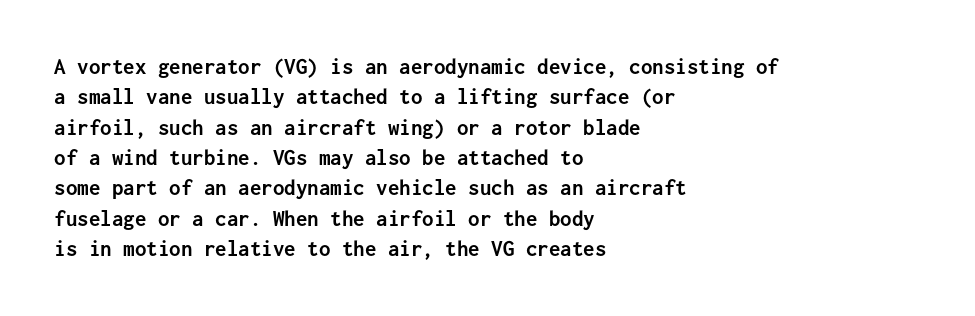
The image shows 23 px bold type, upright; set left-aligned, normal line spacing (1.32x), normal letter spacing, not underlined.
